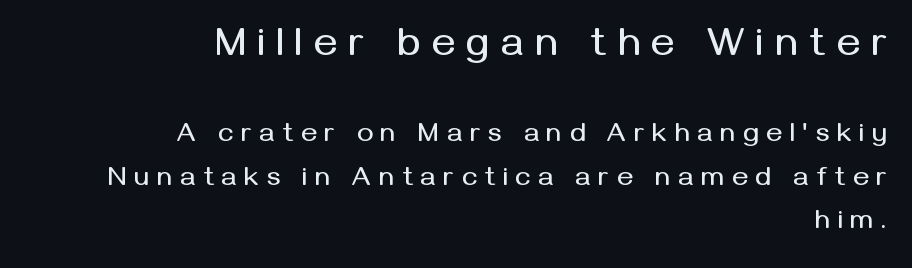
Top chunk: large. Bottom chunk: small. What kind of face is this? One without serifs — a sans. Honestly, the row spacing looks completely unremarkable. A typesetter would call this proportional, since set widths differ per character. Someone cranked the tracking dial way up on this one.
